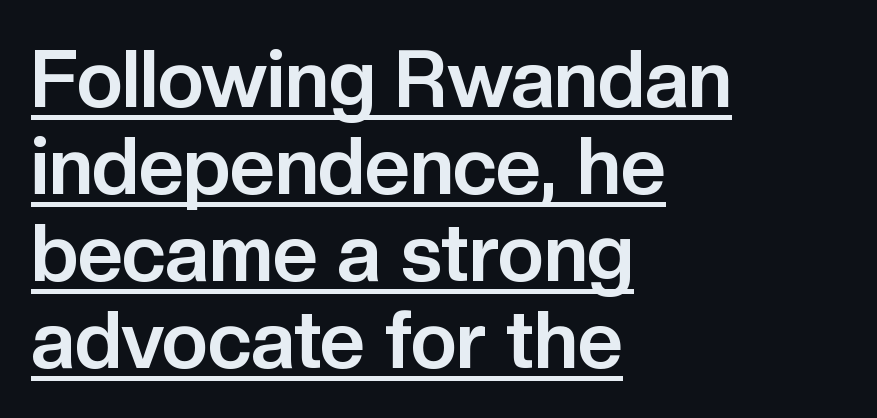
{"serif": "no", "italic": "no", "bold": "yes", "weight": "bold", "width": "normal", "stroke_contrast": "low", "x_height": "medium", "monospaced": "no", "underline": "yes", "align": "left", "line_spacing": "tight", "line_spacing_ratio": 1.1, "letter_spacing": "normal", "letter_spacing_em": 0.0, "glyph_px": 79}
